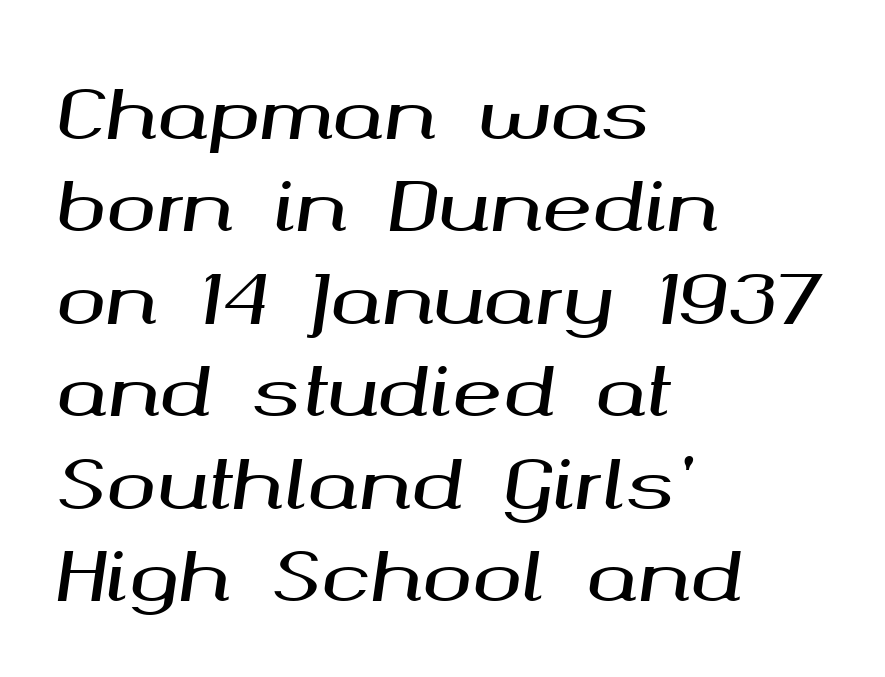
The image shows 67 px wide type, italic (leaning right); set left-aligned, normal line spacing (1.38x), normal letter spacing, not underlined; medium stroke contrast and a medium x-height.
